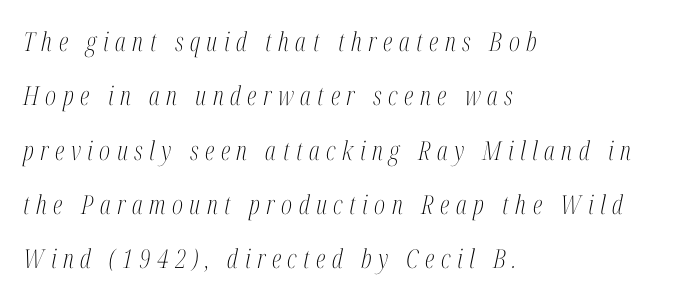
{"italic": "yes", "lean": "right", "slant_degrees": 12, "bold": "no", "underline": "no", "align": "left", "line_spacing": "loose", "line_spacing_ratio": 2.09, "letter_spacing": "wide", "letter_spacing_em": 0.25, "glyph_px": 26}
